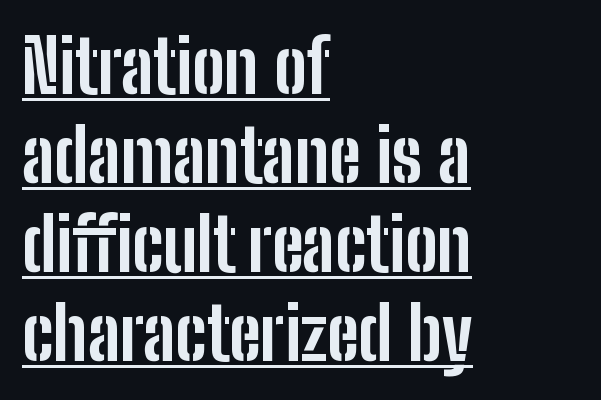
{"serif": "no", "italic": "no", "bold": "yes", "weight": "bold", "width": "condensed", "stroke_contrast": "low", "x_height": "medium", "monospaced": "no", "underline": "yes", "align": "left", "line_spacing_ratio": 1.22, "letter_spacing": "normal", "letter_spacing_em": 0.0, "glyph_px": 73}
